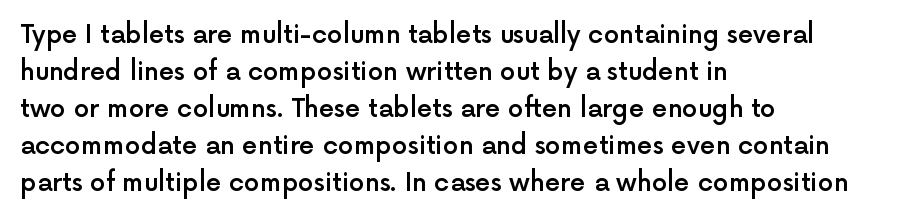
{"italic": "no", "bold": "semi", "underline": "no", "align": "left", "line_spacing": "normal", "line_spacing_ratio": 1.48, "letter_spacing": "normal", "letter_spacing_em": 0.0, "glyph_px": 25}
